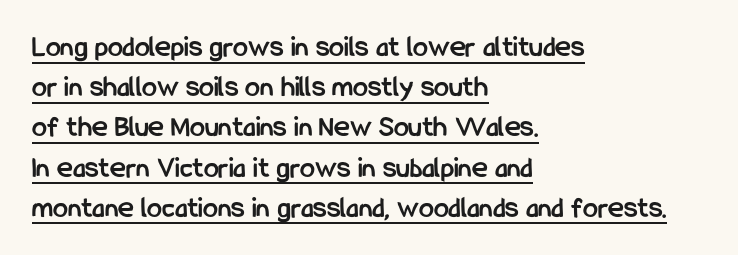
Posture: straight, roman, zero tilt. Normally led — the rows are evenly, conventionally spaced. This sample has the flowing, uneven cadence of proportional lettering. Stroke thickness is high; the sample reads as a true bold. The text block is weighted toward the left margin, trailing off unevenly rightward. The rendering keeps characters at their native spacing.
